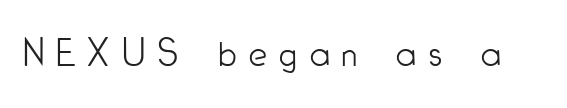
The image shows 41 px light, condensed sans-serif type, upright; set unusually wide letter spacing (+0.3 em), not underlined; low stroke contrast and a small x-height.
